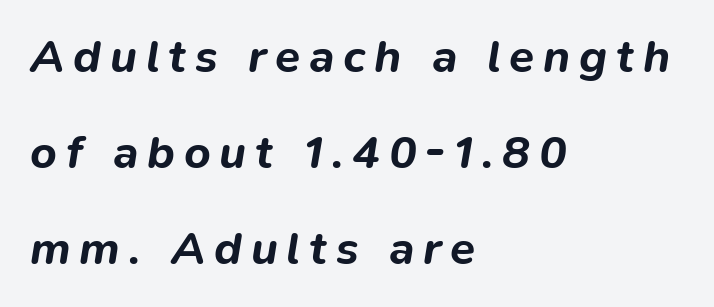
Quick note: underline off. Leading: increased. Would a proofreader flag this as italicized? Yes. Note the varied advance widths — an 'i' is clearly narrower than an 'm'. You'd pick this weight for a headline — it's a proper bold. Short and long lines alike share a common starting point at left.
